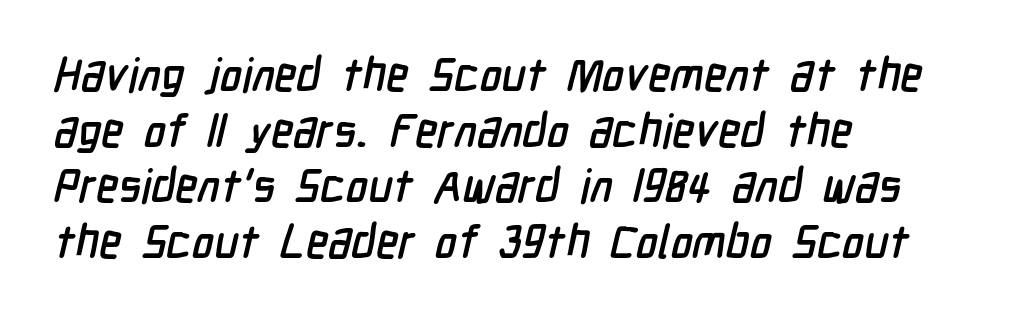
{"serif": "no", "width": "condensed", "stroke_contrast": "low", "x_height": "medium", "monospaced": "no", "underline": "no", "align": "left", "line_spacing_ratio": 1.21, "letter_spacing": "normal", "letter_spacing_em": 0.0, "glyph_px": 46}
